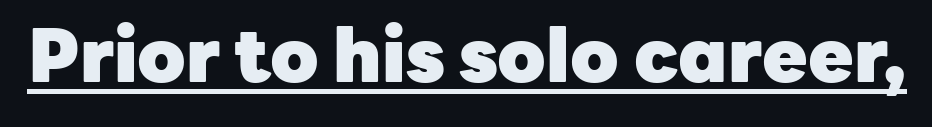
Decoration check: the copy is underlined. A sans-serif font was chosen for this passage. You'd pick this weight for a headline — it's a proper bold. Nobody touched the tracking dial on this one. Posture: straight, roman, zero tilt. Proportional: the letters do not fall into vertical columns.
